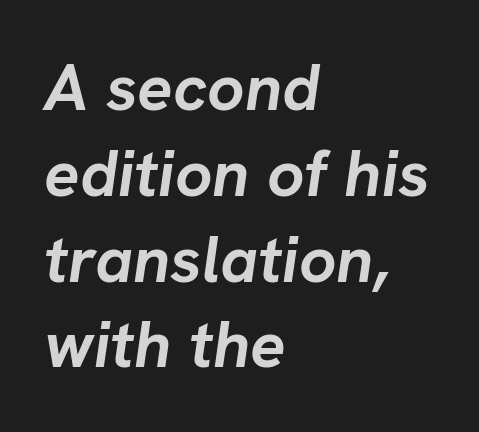
Q: Is the text bold? A: Yes.
Q: Is the text italic (slanted)? A: Yes, it leans right by about 8 degrees.
Q: Is the text underlined? A: No.
Q: How is the paragraph aligned? A: Left-aligned.
Q: Is the spacing between letters normal or unusually wide? A: Normal.
Q: Is the spacing between lines tight, normal or loose? A: Normal.
Q: Width (condensed, normal, or wide)? A: Normal.
Q: Stroke contrast? A: Low.
Q: x-height? A: Medium.
Q: Monospaced? A: No.
